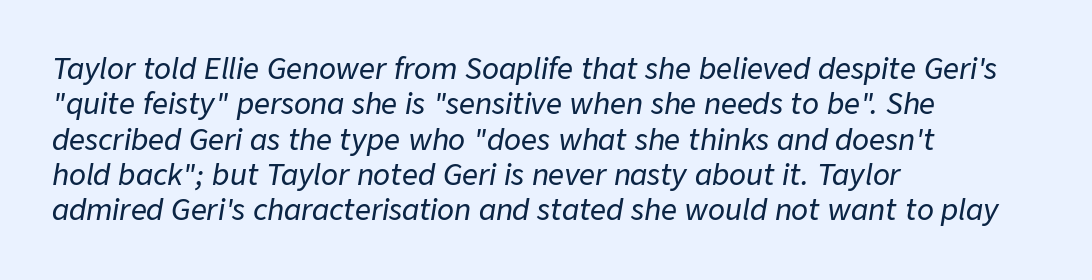
{"italic": "yes", "lean": "right", "slant_degrees": 9, "width": "normal", "stroke_contrast": "low", "x_height": "medium", "monospaced": "no", "underline": "no", "align": "left", "line_spacing": "normal", "line_spacing_ratio": 1.26, "letter_spacing": "normal", "letter_spacing_em": 0.0, "glyph_px": 28}
